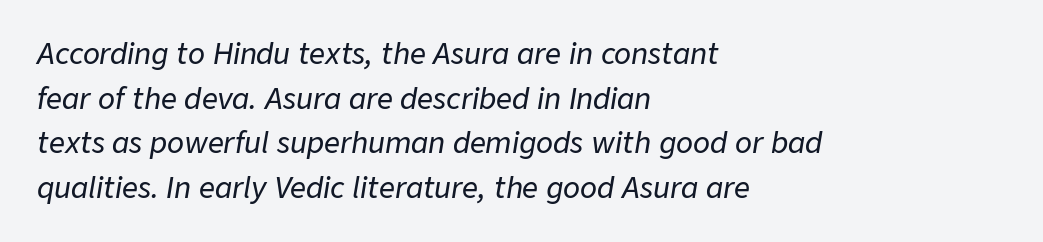
The axis of the letterforms is tilted away from vertical. The passage shown is not underscored anywhere. You could not count columns in this text — the font is proportionally spaced. Nobody touched the tracking dial on this one. Rows of type keep a routine distance in the vertical direction.
